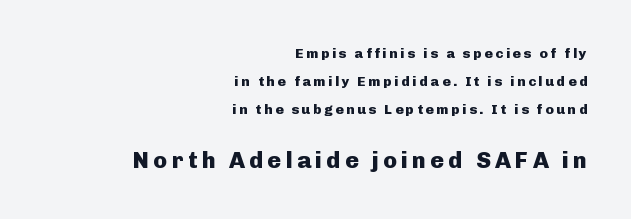
The image shows 23 px bold type, upright; set right-aligned, loose line spacing (2.0x), not underlined; the second (bottom) block is 1.64x larger.
